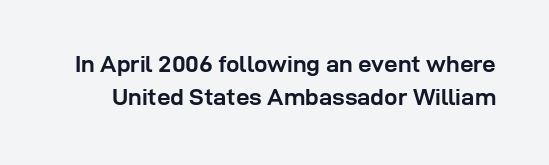
{"italic": "no", "bold": "yes", "underline": "no", "line_spacing": "normal", "line_spacing_ratio": 1.39, "letter_spacing": "normal", "letter_spacing_em": 0.0, "glyph_px": 24}
